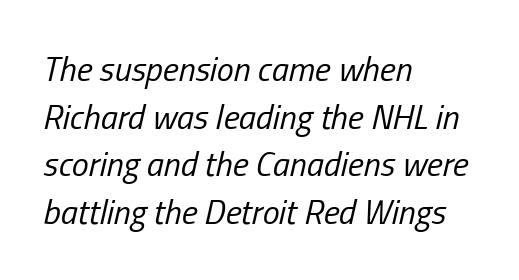
The image shows 34 px regular-weight, condensed type, italic (leaning right); set left-aligned, normal line spacing (1.4x), normal letter spacing, not underlined; low stroke contrast and a medium x-height.
